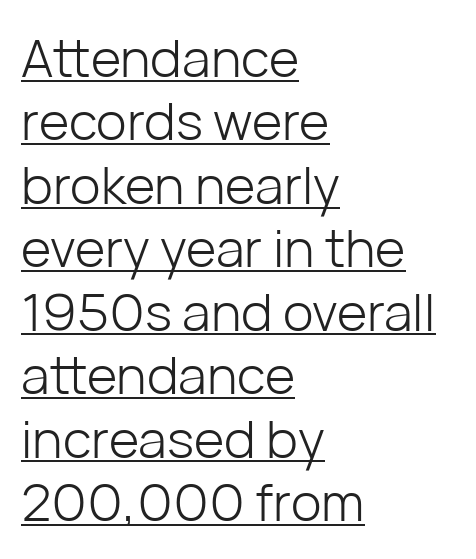
Q: Is the text bold? A: No.
Q: Is the text italic (slanted)? A: No, it is upright.
Q: Is the typeface a serif or a sans-serif typeface? A: Sans-serif.
Q: Is the text underlined? A: Yes.
Q: How is the paragraph aligned? A: Left-aligned.
Q: Is the spacing between letters normal or unusually wide? A: Normal.
Q: Width (condensed, normal, or wide)? A: Normal.
Q: Stroke contrast? A: Low.
Q: x-height? A: Medium.
Q: Monospaced? A: No.
